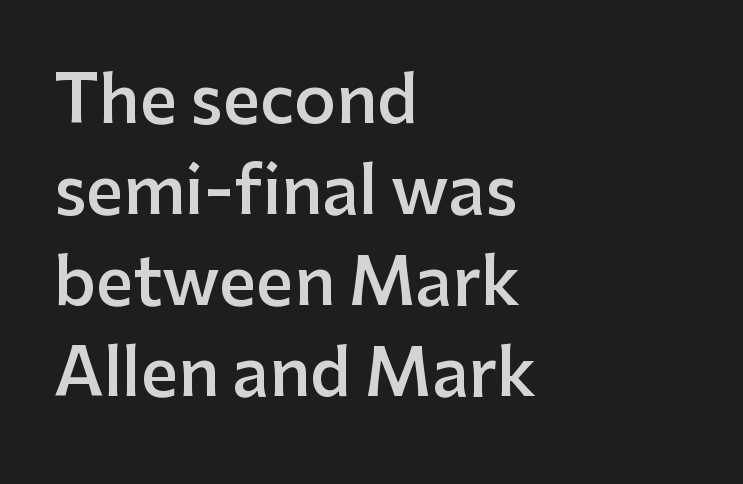
Where is the straight margin? On the left. A typesetter would call this zero additional tracking. The letters stand straight up with perfectly vertical stems. Do the characters align in a grid? No, the font is proportional. A typesetter would call this leading conventional body-copy spacing.
